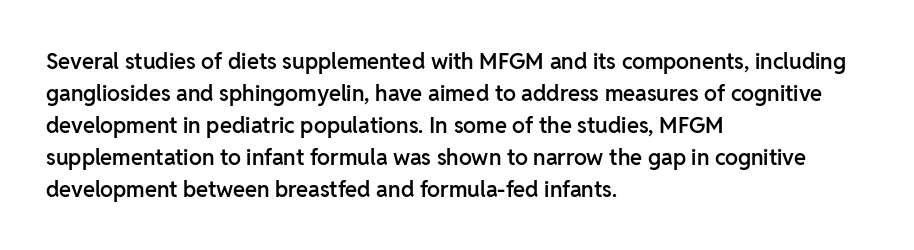
The image shows 22 px text type, upright; set left-aligned, normal line spacing (1.45x), normal letter spacing, not underlined.
